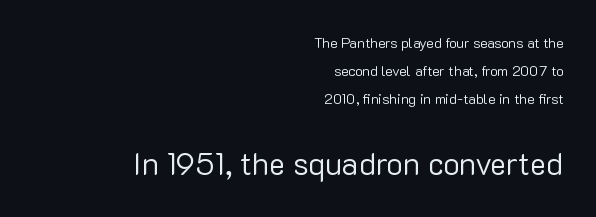
The image shows 31 px regular-weight sans-serif type, upright; set right-aligned, loose line spacing (2.01x), normal letter spacing, not underlined; the second (bottom) block is 2.21x larger; low stroke contrast and a medium x-height.
